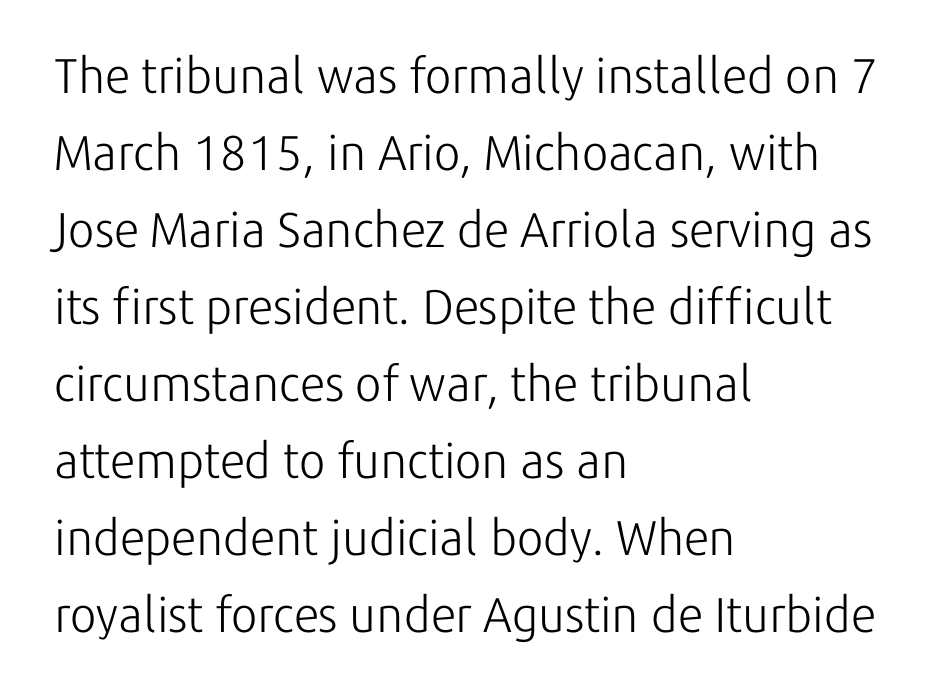
Beneath every word, the page is bare. Reading down the block, your eye returns to a fixed left position each line. Here the designer chose a conventional face with non-uniform glyph widths. This rendering employs a face without finishing strokes, i.e., a sans-serif. The gaps between neighbouring characters are ordinary and unremarkable. Is there any slant? The stems are plumb.
